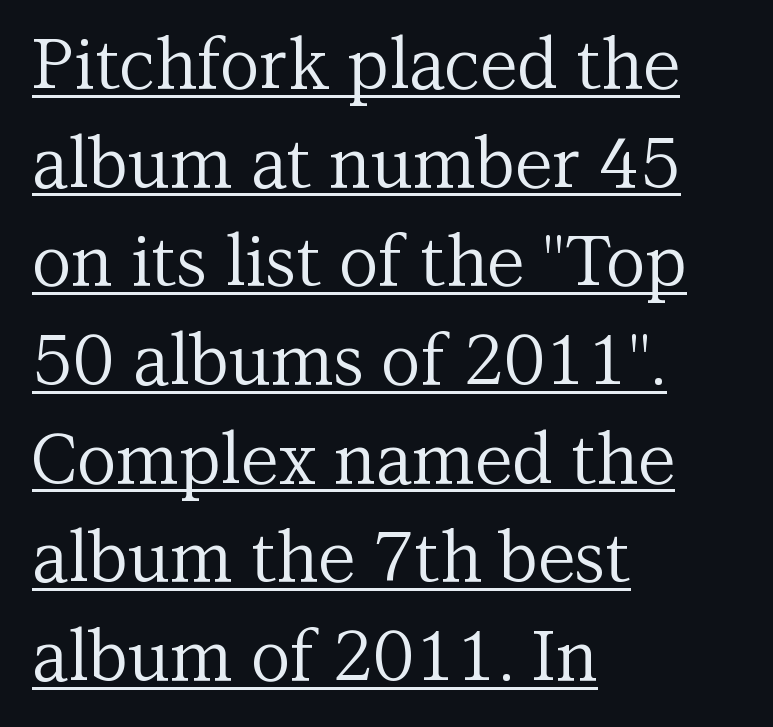
{"serif": "yes", "italic": "no", "bold": "no", "weight": "regular", "width": "normal", "stroke_contrast": "medium", "x_height": "medium", "monospaced": "no", "underline": "yes", "align": "left", "line_spacing": "normal", "line_spacing_ratio": 1.43, "letter_spacing": "normal", "letter_spacing_em": 0.0, "glyph_px": 69}
